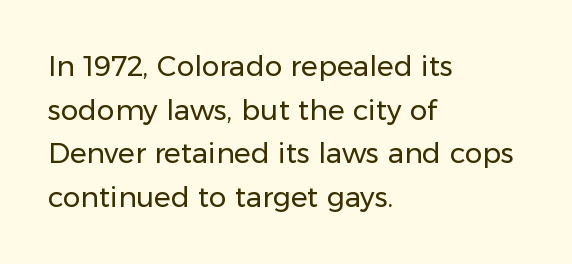
The horizontal fit of the characters is conventional and even. Is the block centered? No — it sits flush against the left margin. Do the letters lean? They stand straight. Honestly, the row spacing looks completely unremarkable. Just letters on the line, the space beneath them empty. These glyphs show unthickened strokes, regular width or finer.
